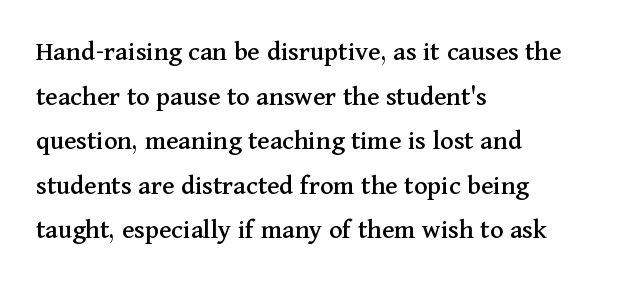
Q: Is the text italic (slanted)? A: No, it is upright.
Q: Is the typeface a serif or a sans-serif typeface? A: Serif.
Q: Is the text underlined? A: No.
Q: How is the paragraph aligned? A: Left-aligned.
Q: Is the spacing between letters normal or unusually wide? A: Normal.
Q: Is the spacing between lines tight, normal or loose? A: Normal.
Q: Width (condensed, normal, or wide)? A: Normal.
Q: Stroke contrast? A: Medium.
Q: x-height? A: Medium.
Q: Monospaced? A: No.
